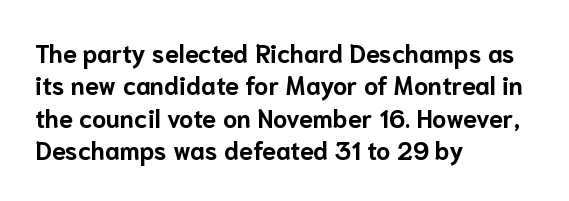
The image shows 25 px bold type, upright; set left-aligned, normal line spacing (1.3x), normal letter spacing, not underlined.
